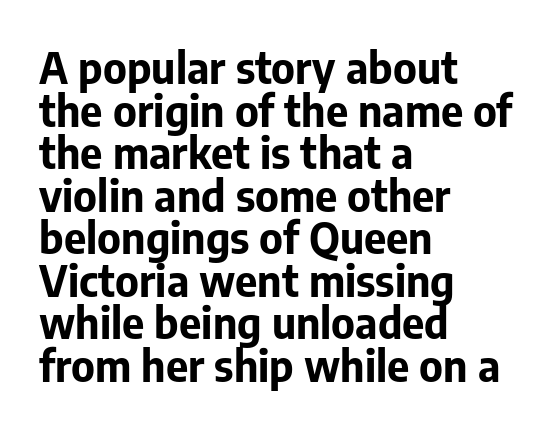
Q: Is the text bold? A: Yes.
Q: Is the text italic (slanted)? A: No, it is upright.
Q: Is the typeface a serif or a sans-serif typeface? A: Sans-serif.
Q: Is the text underlined? A: No.
Q: How is the paragraph aligned? A: Left-aligned.
Q: Is the spacing between letters normal or unusually wide? A: Normal.
Q: Is the spacing between lines tight, normal or loose? A: Tight.
Q: Width (condensed, normal, or wide)? A: Normal.
Q: Stroke contrast? A: Low.
Q: x-height? A: Medium.
Q: Monospaced? A: No.
